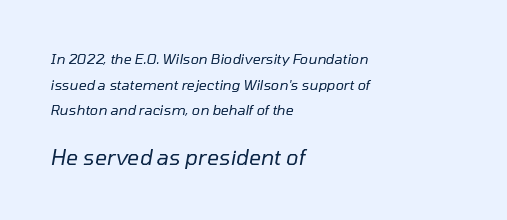
Q: Is the text bold? A: No.
Q: Is the text italic (slanted)? A: Yes, it leans right by about 10 degrees.
Q: Is the text underlined? A: No.
Q: How is the paragraph aligned? A: Left-aligned.
Q: Is the spacing between letters normal or unusually wide? A: Normal.
Q: Which block of text is set in a larger size, the first (top) or the second (bottom)? A: The second (bottom) one.
